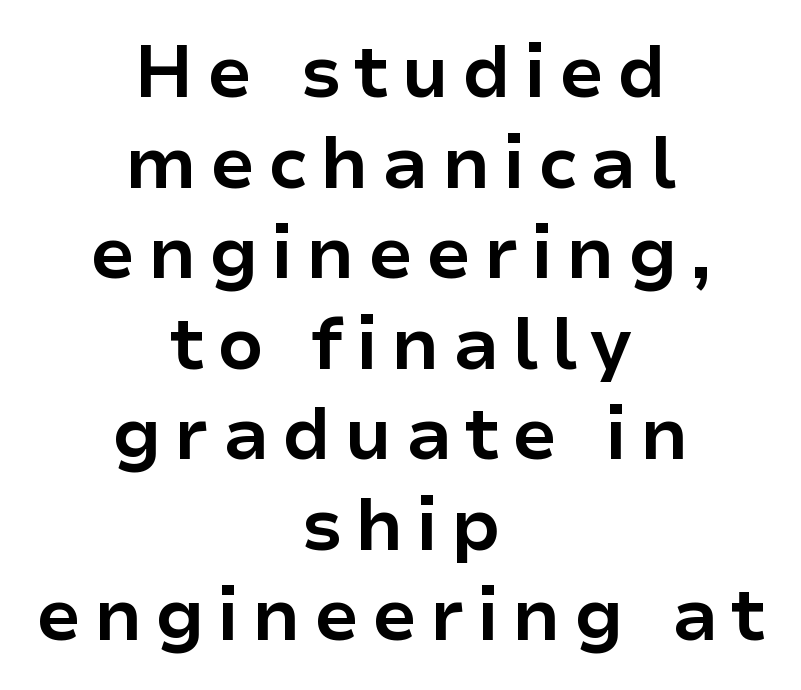
Q: Is the text bold? A: Yes.
Q: Is the text italic (slanted)? A: No, it is upright.
Q: Is the typeface a serif or a sans-serif typeface? A: Sans-serif.
Q: Is the text underlined? A: No.
Q: How is the paragraph aligned? A: Centered.
Q: Width (condensed, normal, or wide)? A: Normal.
Q: Stroke contrast? A: Low.
Q: x-height? A: Medium.
Q: Monospaced? A: No.
